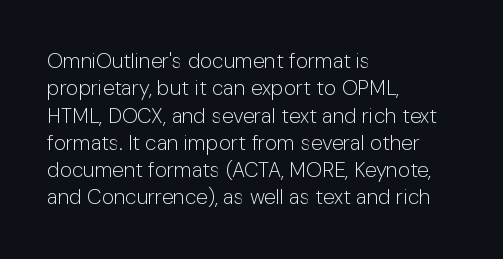
Q: Is the text bold? A: No.
Q: Is the text italic (slanted)? A: No, it is upright.
Q: Is the text underlined? A: No.
Q: How is the paragraph aligned? A: Left-aligned.
Q: Is the spacing between letters normal or unusually wide? A: Normal.
Q: Is the spacing between lines tight, normal or loose? A: Normal.
